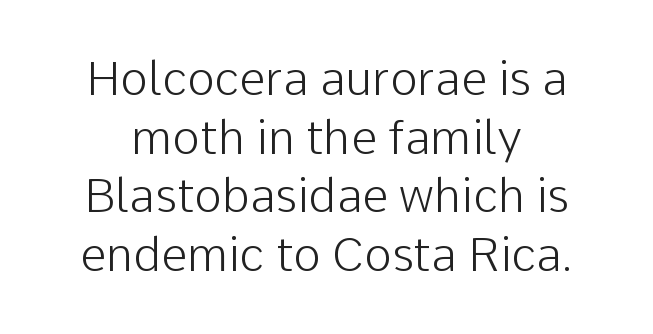
{"serif": "no", "italic": "no", "bold": "no", "weight": "light", "width": "normal", "stroke_contrast": "low", "x_height": "medium", "monospaced": "no", "underline": "no", "line_spacing": "normal", "line_spacing_ratio": 1.25, "letter_spacing": "normal", "letter_spacing_em": 0.0, "glyph_px": 47}
